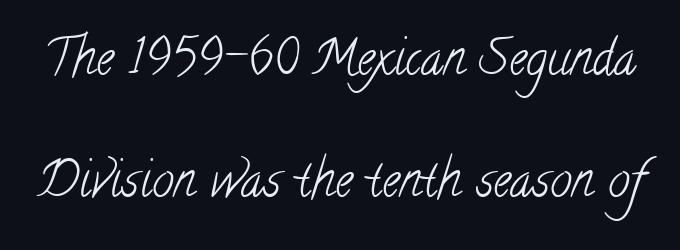
Q: Is the text bold? A: No.
Q: Is the text underlined? A: No.
Q: Is the spacing between letters normal or unusually wide? A: Normal.
Q: Is the spacing between lines tight, normal or loose? A: Loose.
Q: Width (condensed, normal, or wide)? A: Condensed.
Q: Stroke contrast? A: Low.
Q: x-height? A: Small.
Q: Monospaced? A: No.
